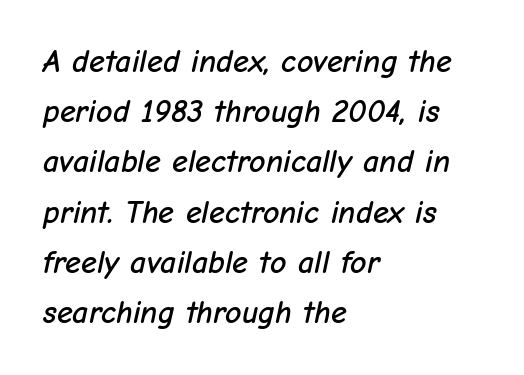
Q: Is the text italic (slanted)? A: Yes, it leans right by about 12 degrees.
Q: Is the text underlined? A: No.
Q: How is the paragraph aligned? A: Left-aligned.
Q: Is the spacing between letters normal or unusually wide? A: Normal.
Q: Is the spacing between lines tight, normal or loose? A: Normal.
Q: Width (condensed, normal, or wide)? A: Normal.
Q: Stroke contrast? A: Low.
Q: x-height? A: Medium.
Q: Monospaced? A: No.
